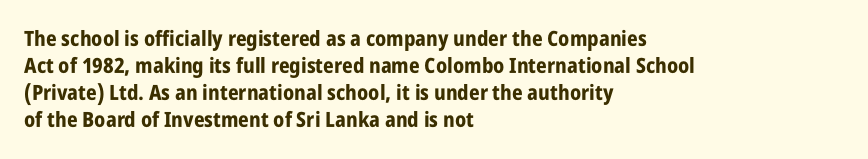
Q: Is the text bold? A: Yes.
Q: Is the text italic (slanted)? A: No, it is upright.
Q: Is the text underlined? A: No.
Q: How is the paragraph aligned? A: Left-aligned.
Q: Is the spacing between letters normal or unusually wide? A: Normal.
Q: Is the spacing between lines tight, normal or loose? A: Normal.
